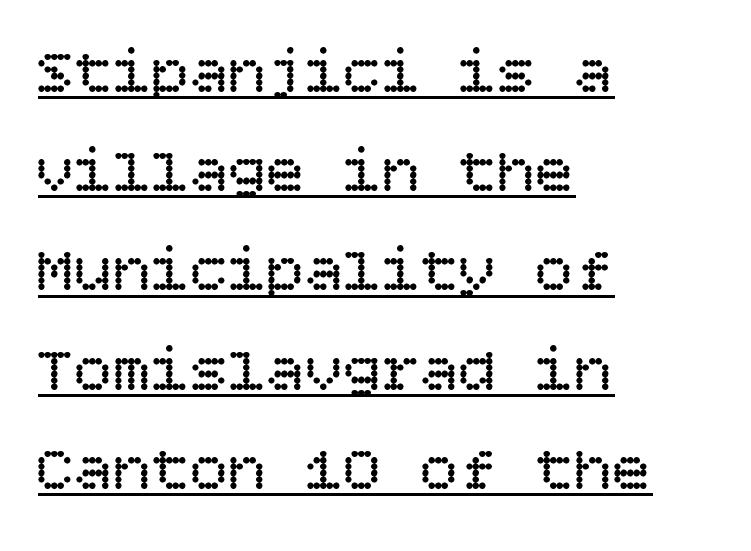
The horizontal fit of the characters is conventional and even. A roman cut, with each character standing at attention. The weight tops out at a normal text grade. Is there much room between lines? A standard amount, neither cramped nor airy.
